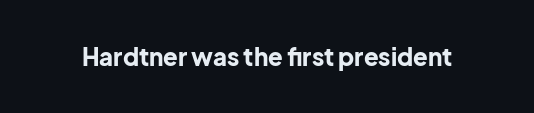
{"italic": "no", "bold": "yes", "underline": "no", "letter_spacing": "normal", "letter_spacing_em": 0.0, "glyph_px": 24}
